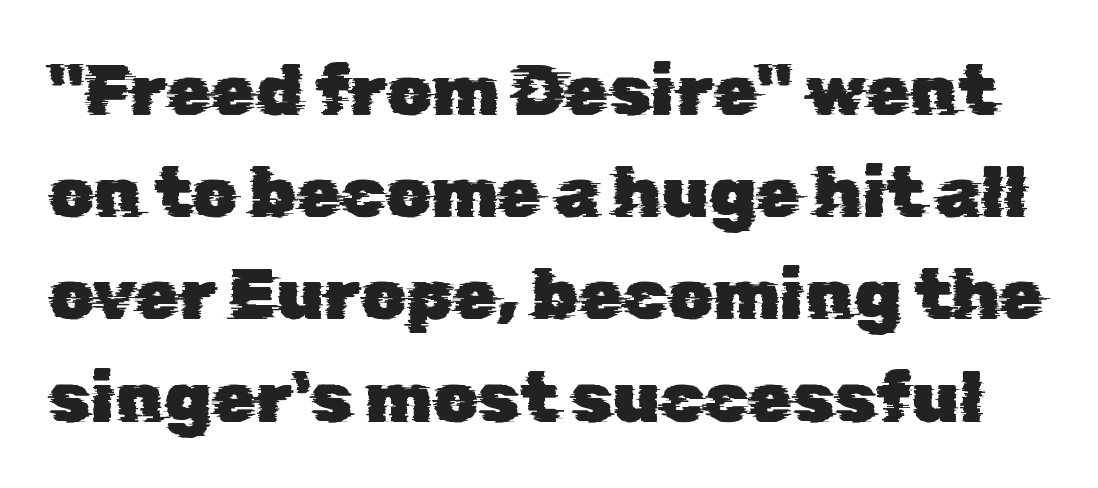
Q: Is the typeface a serif or a sans-serif typeface? A: Sans-serif.
Q: Is the text underlined? A: No.
Q: Is the spacing between letters normal or unusually wide? A: Normal.
Q: Is the spacing between lines tight, normal or loose? A: Normal.
Q: Width (condensed, normal, or wide)? A: Normal.
Q: Stroke contrast? A: Low.
Q: x-height? A: Medium.
Q: Monospaced? A: No.
